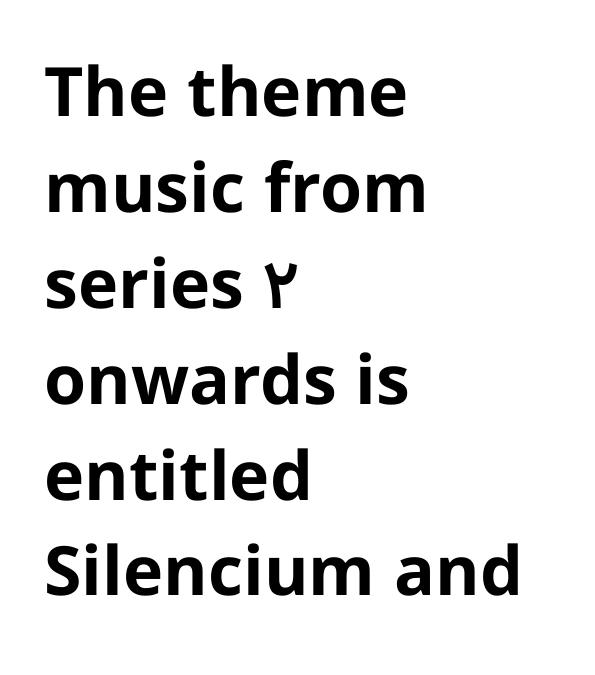
{"serif": "no", "italic": "no", "bold": "yes", "weight": "bold", "width": "normal", "stroke_contrast": "low", "x_height": "medium", "monospaced": "no", "underline": "no", "align": "left", "line_spacing": "normal", "line_spacing_ratio": 1.41, "letter_spacing": "normal", "letter_spacing_em": 0.0, "glyph_px": 68}
